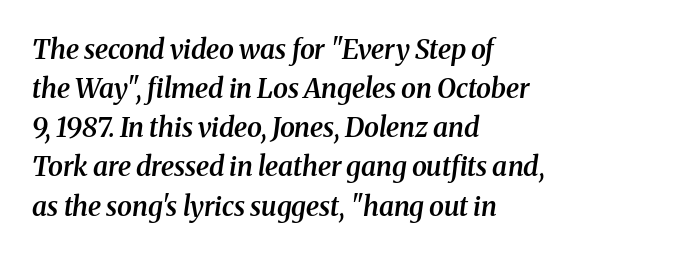
{"italic": "yes", "lean": "right", "slant_degrees": 8, "bold": "semi", "underline": "no", "align": "left", "line_spacing": "normal", "line_spacing_ratio": 1.45, "letter_spacing": "normal", "letter_spacing_em": 0.0, "glyph_px": 27}
